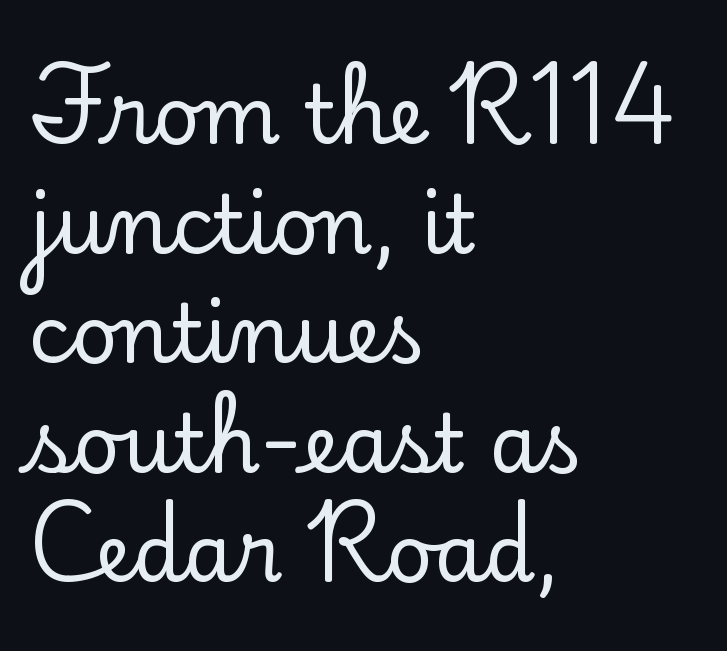
The horizontal fit of the characters is conventional and even. No word sits above an underline. Regular leading. The letters stand straight up with perfectly vertical stems. I'd call this a serif setting — the letters wear small feet.
